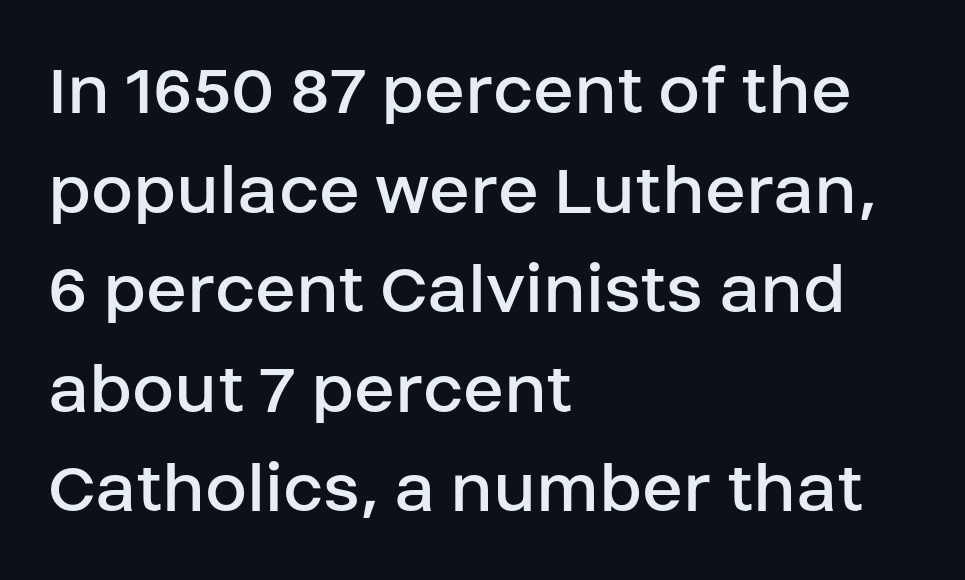
A student would call this left alignment; a typographer would say flush left, rag right. Does extra space separate the letters? No, they use regular spacing. Only glyphs here, with clear space below each row. The typography opts for an upright posture over an oblique one. Stem width sits at or under what a default text font uses. A typesetter would call this proportional, since set widths differ per character.
